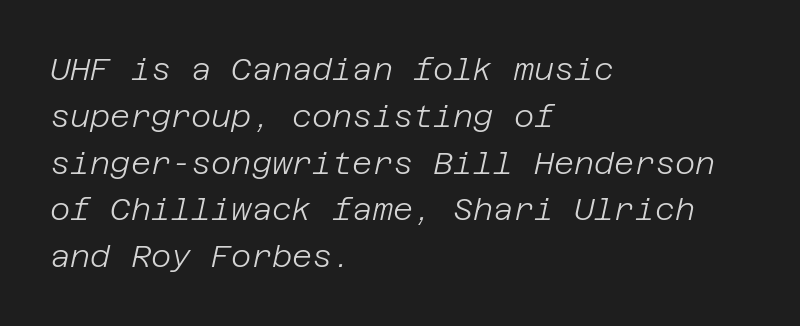
The image shows 31 px light type, italic (leaning right); set left-aligned, normal line spacing (1.51x), normal letter spacing, not underlined; low stroke contrast and a large x-height.
